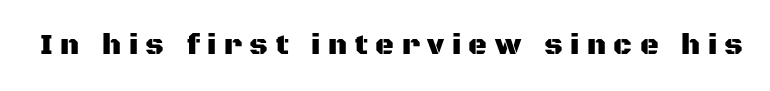
This rendering features lettering with no underline. Posture: upright roman. Does extra space separate the letters? Yes, quite a lot of it. You could not count columns in this text — the font is proportionally spaced. The text was rendered using a sans face with plain stroke endings.
